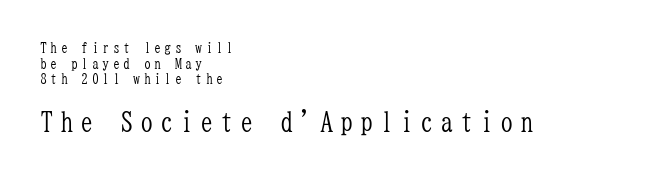
The image shows 27 px text type, upright; set left-aligned, tight line spacing (1.11x), unusually wide letter spacing (+0.24 em), not underlined; the second (bottom) block is 1.93x larger.
